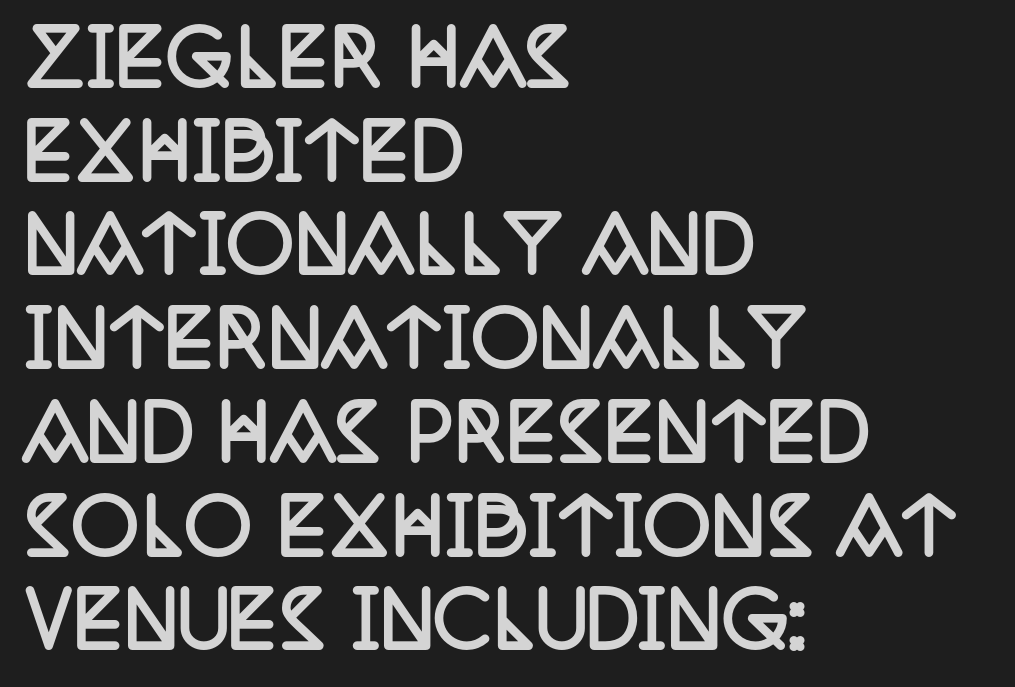
{"serif": "yes", "italic": "no", "bold": "yes", "weight": "semibold", "width": "condensed", "stroke_contrast": "low", "x_height": "large", "monospaced": "no", "underline": "no", "align": "left", "line_spacing": "normal", "line_spacing_ratio": 1.25, "letter_spacing": "normal", "letter_spacing_em": 0.0, "glyph_px": 75}
